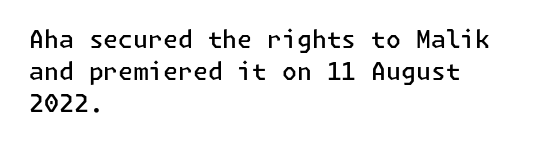
The foot of each line stays bare and open. Weight check: semibold — heavier than regular, not quite bold. Summary of vertical rhythm: regular, with standard interline spacing. Alignment: flush left.
